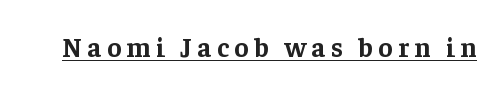
Q: Is the text bold? A: Yes.
Q: Is the text italic (slanted)? A: No, it is upright.
Q: Is the text underlined? A: Yes.
Q: Is the spacing between letters normal or unusually wide? A: Unusually wide.
